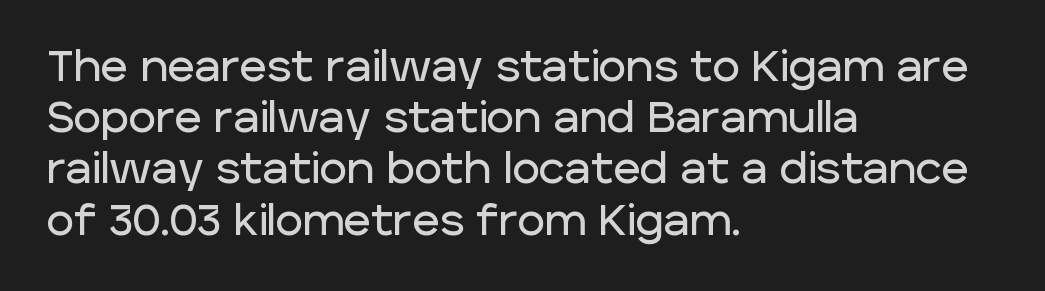
Q: Is the text italic (slanted)? A: No, it is upright.
Q: Is the typeface a serif or a sans-serif typeface? A: Sans-serif.
Q: Is the text underlined? A: No.
Q: How is the paragraph aligned? A: Left-aligned.
Q: Is the spacing between letters normal or unusually wide? A: Normal.
Q: Width (condensed, normal, or wide)? A: Normal.
Q: Stroke contrast? A: Low.
Q: x-height? A: Large.
Q: Monospaced? A: No.
